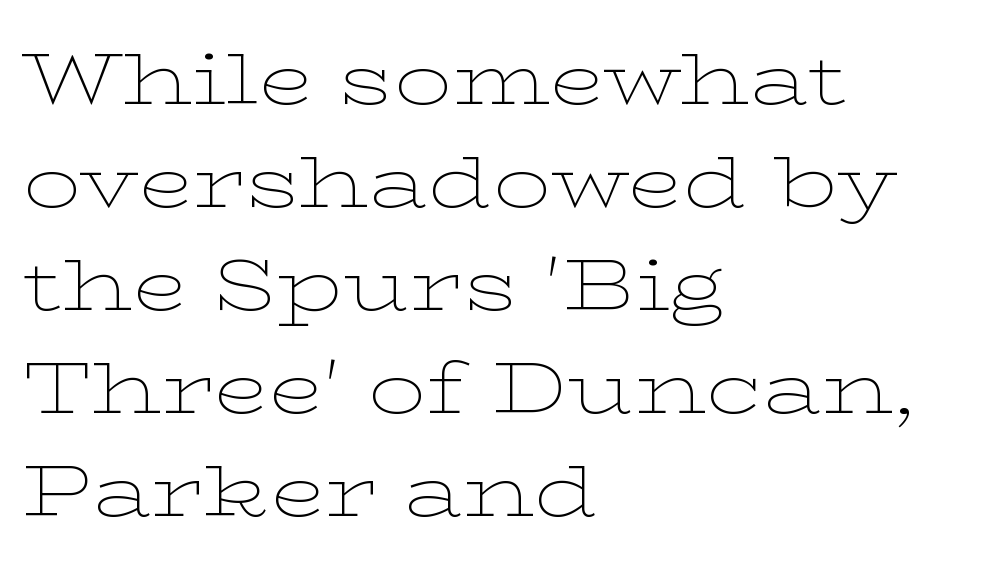
Q: Is the text bold? A: No.
Q: Is the text italic (slanted)? A: No, it is upright.
Q: Is the typeface a serif or a sans-serif typeface? A: Serif.
Q: Is the text underlined? A: No.
Q: How is the paragraph aligned? A: Left-aligned.
Q: Is the spacing between letters normal or unusually wide? A: Normal.
Q: Is the spacing between lines tight, normal or loose? A: Normal.
Q: Width (condensed, normal, or wide)? A: Wide.
Q: Stroke contrast? A: Low.
Q: x-height? A: Medium.
Q: Monospaced? A: No.
